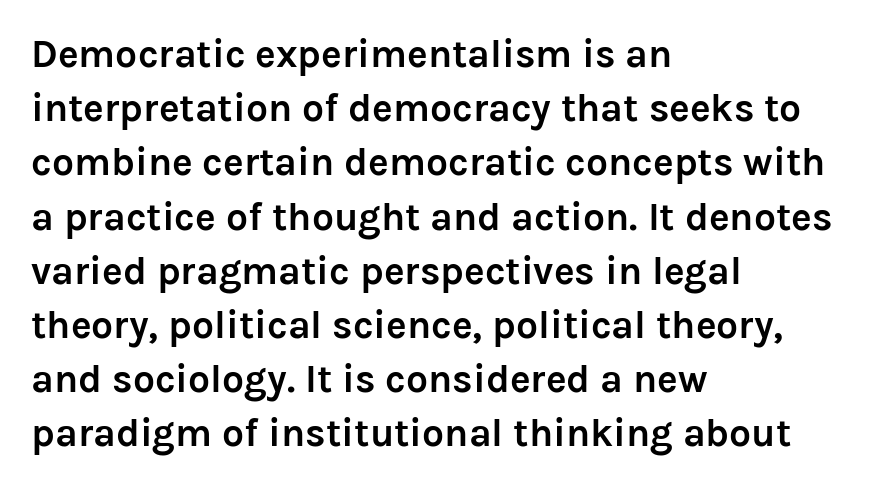
Is this a fixed-width face? No — the glyphs have proportional, varying widths. Leading: standard. The letterforms sit shoulder to shoulder at normal distance. Do the letters lean? They stand straight.
